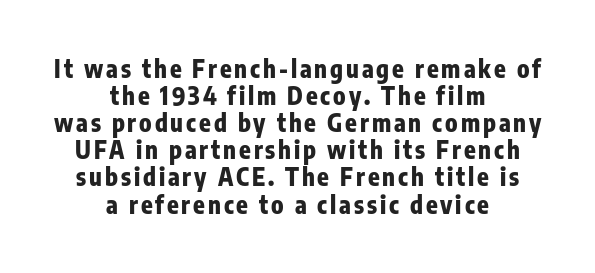
These lines were composed using upright roman letters. Bold? Absolutely — the strokes are thick and heavy. Rule under the text: the space is simply empty. The paragraph has two soft edges and a firm central axis.
